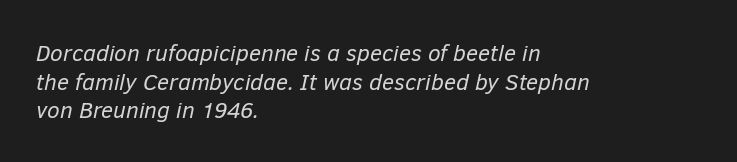
The ragged edge is on the right, which tells us the setting is flush left. Honestly, the letter spacing is just normal — you wouldn't notice it. The lettering tilts uniformly, giving the passage an italic look. A quiet, ordinary-to-light weight characterises the typeface. Anything drawn beneath the words? Only blank space.
